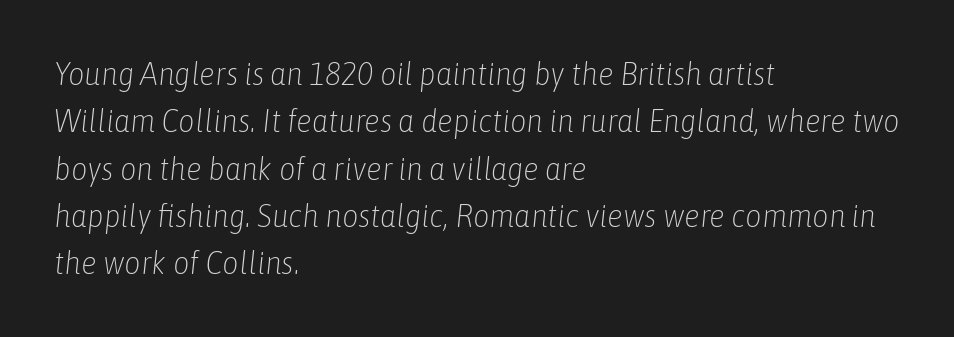
{"italic": "yes", "lean": "right", "slant_degrees": 6, "bold": "no", "weight": "light", "width": "condensed", "stroke_contrast": "low", "x_height": "medium", "monospaced": "no", "underline": "no", "align": "left", "line_spacing": "normal", "line_spacing_ratio": 1.48, "letter_spacing": "normal", "letter_spacing_em": 0.0, "glyph_px": 32}
